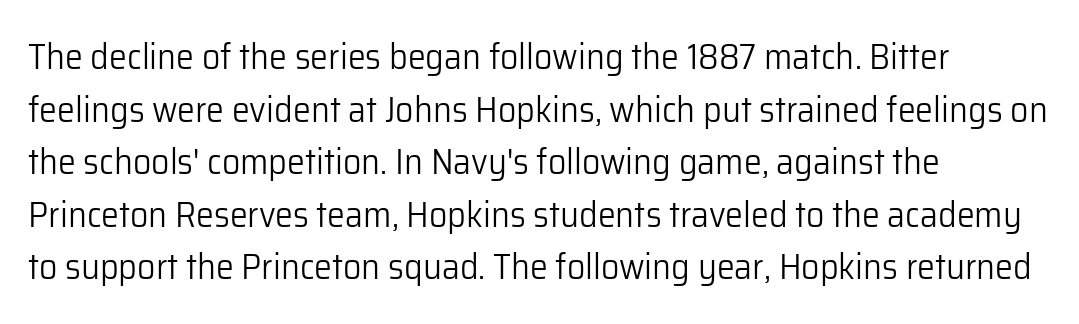
Nope, not italic — everything's standing straight. Spacing between characters is what you'd get straight out of the box. Spacing verdict: proportional, widths tailored to each character. Rows of type keep a routine distance in the vertical direction.
